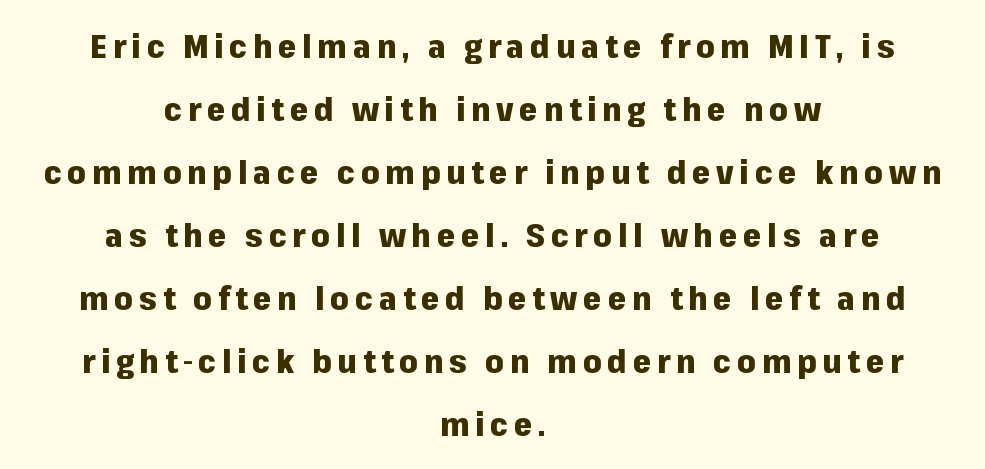
The image shows 33 px heavy sans-serif type, upright; set centered, loose line spacing (1.91x), not underlined; low stroke contrast and a medium x-height.
